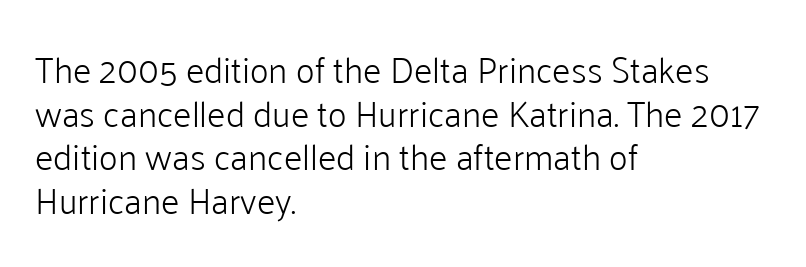
The image shows 36 px light sans-serif type, upright; set left-aligned, line spacing 1.21x, normal letter spacing, not underlined; low stroke contrast and a medium x-height.
